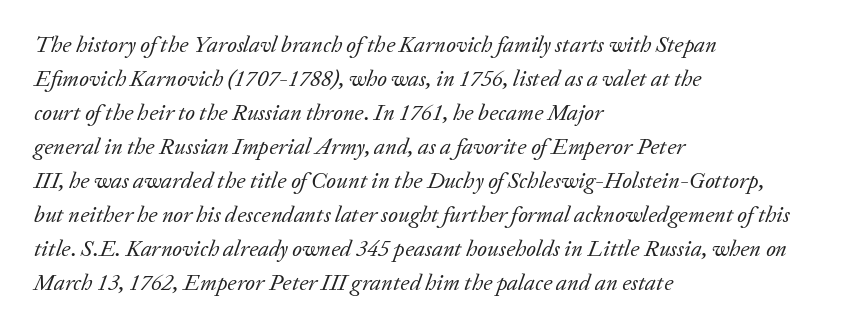
{"italic": "yes", "lean": "right", "slant_degrees": 20, "bold": "no", "underline": "no", "align": "left", "line_spacing": "normal", "line_spacing_ratio": 1.48, "letter_spacing": "normal", "letter_spacing_em": 0.0, "glyph_px": 23}
